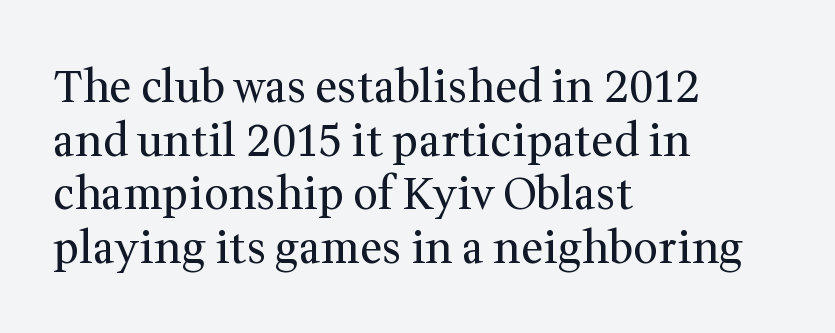
{"serif": "yes", "italic": "no", "bold": "no", "weight": "regular", "width": "normal", "stroke_contrast": "medium", "x_height": "medium", "monospaced": "no", "underline": "no", "align": "left", "line_spacing_ratio": 1.22, "letter_spacing": "normal", "letter_spacing_em": 0.0, "glyph_px": 44}
